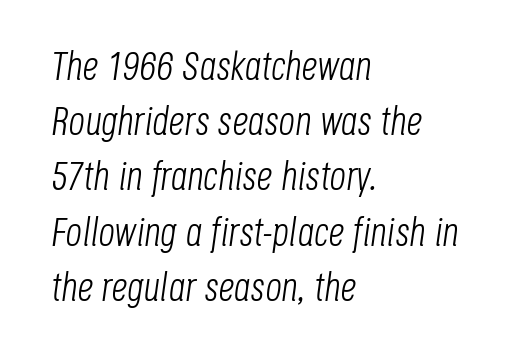
Q: Is the text bold? A: No.
Q: Is the text italic (slanted)? A: Yes, it leans right by about 8 degrees.
Q: Is the text underlined? A: No.
Q: How is the paragraph aligned? A: Left-aligned.
Q: Is the spacing between letters normal or unusually wide? A: Normal.
Q: Is the spacing between lines tight, normal or loose? A: Normal.
Q: Width (condensed, normal, or wide)? A: Condensed.
Q: Stroke contrast? A: Low.
Q: x-height? A: Large.
Q: Monospaced? A: No.
